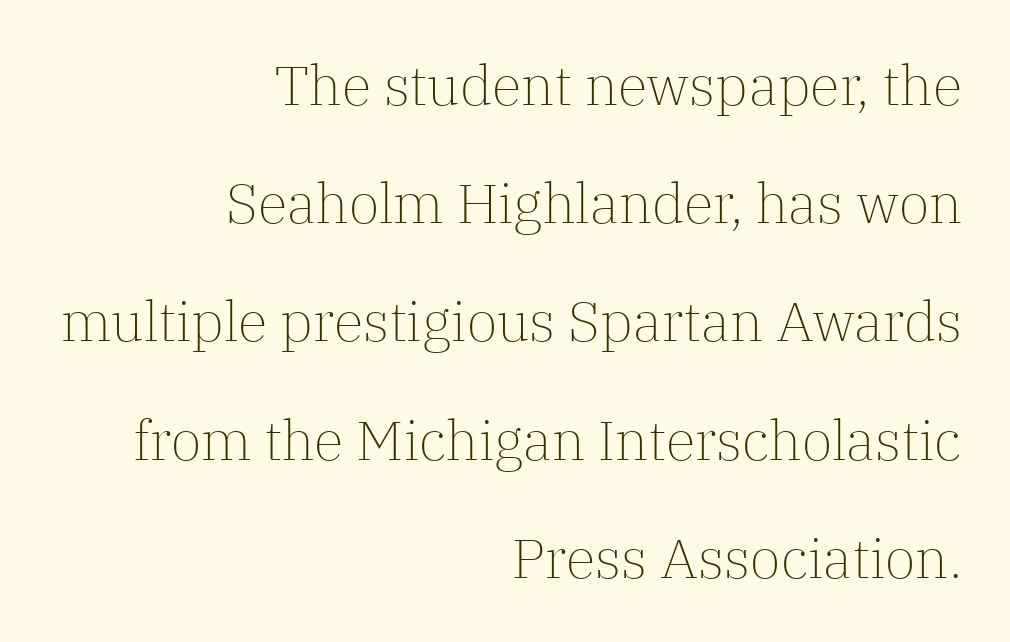
The image shows 55 px light serif type, upright; set right-aligned, loose line spacing (2.15x), normal letter spacing, not underlined; low stroke contrast and a medium x-height.
